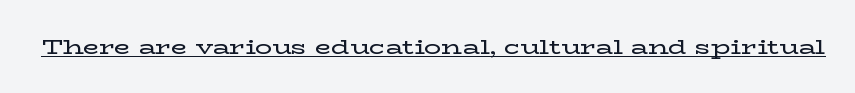
Q: Is the text italic (slanted)? A: No, it is upright.
Q: Is the text underlined? A: Yes.
Q: Is the spacing between letters normal or unusually wide? A: Normal.
